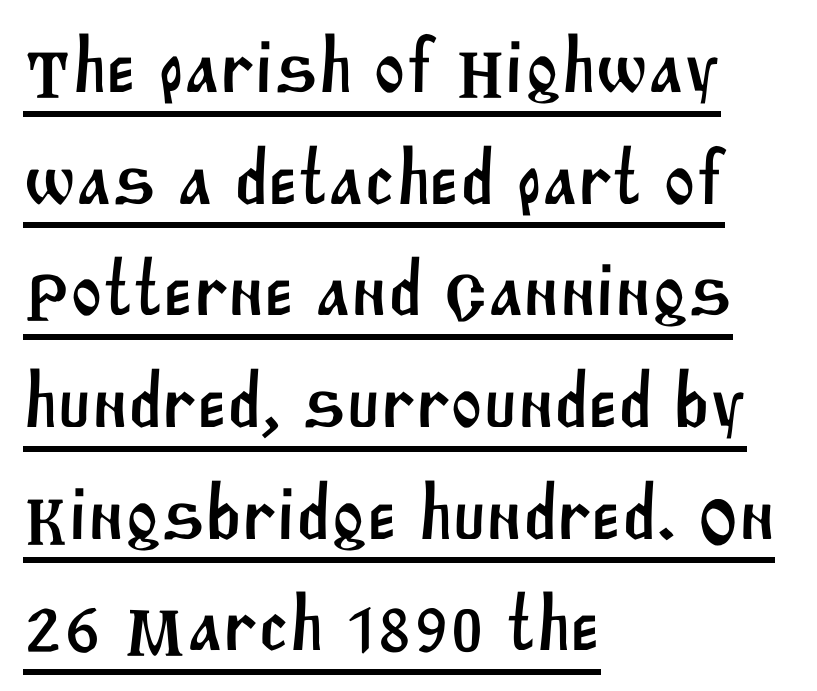
The image shows 77 px sans-serif type; set left-aligned, normal line spacing (1.45x), normal letter spacing, underlined; medium stroke contrast and a large x-height.
